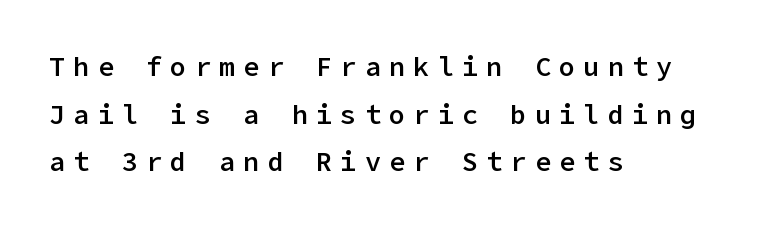
Q: Is the text bold? A: Semi-bold.
Q: Is the text italic (slanted)? A: No, it is upright.
Q: Is the text underlined? A: No.
Q: How is the paragraph aligned? A: Left-aligned.
Q: Is the spacing between letters normal or unusually wide? A: Unusually wide.
